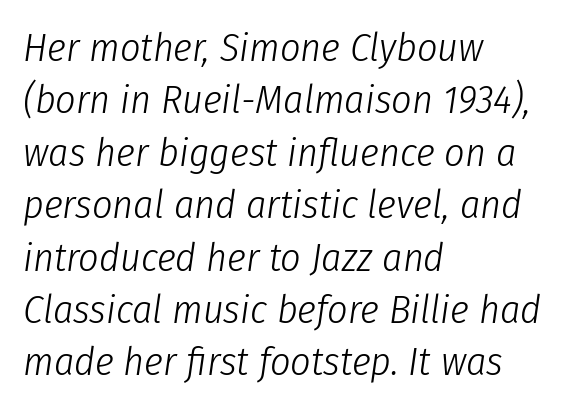
Q: Is the text bold? A: No.
Q: Is the text italic (slanted)? A: Yes, it leans right by about 8 degrees.
Q: Is the text underlined? A: No.
Q: How is the paragraph aligned? A: Left-aligned.
Q: Is the spacing between letters normal or unusually wide? A: Normal.
Q: Is the spacing between lines tight, normal or loose? A: Normal.
Q: Width (condensed, normal, or wide)? A: Condensed.
Q: Stroke contrast? A: Low.
Q: x-height? A: Medium.
Q: Monospaced? A: No.
